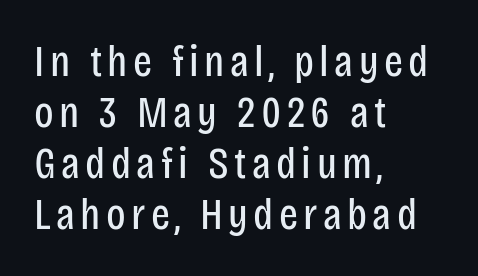
Q: Is the text bold? A: No.
Q: Is the text italic (slanted)? A: No, it is upright.
Q: Is the typeface a serif or a sans-serif typeface? A: Sans-serif.
Q: Is the text underlined? A: No.
Q: How is the paragraph aligned? A: Left-aligned.
Q: Is the spacing between lines tight, normal or loose? A: Tight.
Q: Width (condensed, normal, or wide)? A: Condensed.
Q: Stroke contrast? A: Low.
Q: x-height? A: Large.
Q: Monospaced? A: No.
